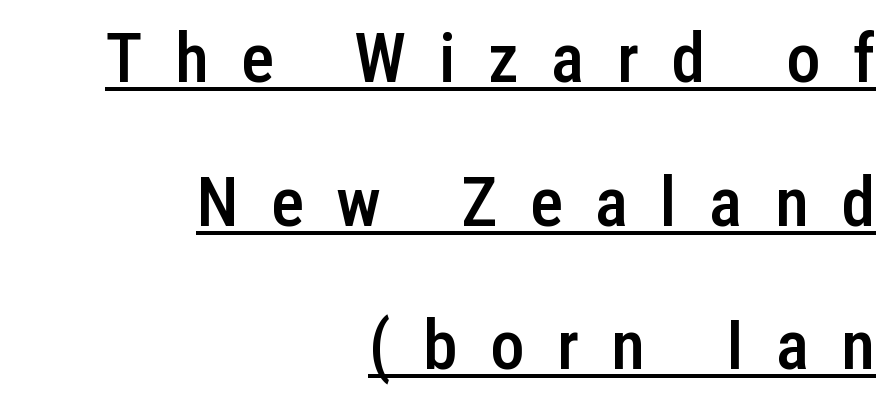
Q: Is the text bold? A: Semi-bold.
Q: Is the text italic (slanted)? A: No, it is upright.
Q: Is the typeface a serif or a sans-serif typeface? A: Sans-serif.
Q: Is the text underlined? A: Yes.
Q: How is the paragraph aligned? A: Right-aligned.
Q: Is the spacing between letters normal or unusually wide? A: Unusually wide.
Q: Is the spacing between lines tight, normal or loose? A: Loose.
Q: Width (condensed, normal, or wide)? A: Condensed.
Q: Stroke contrast? A: Low.
Q: x-height? A: Medium.
Q: Monospaced? A: No.
